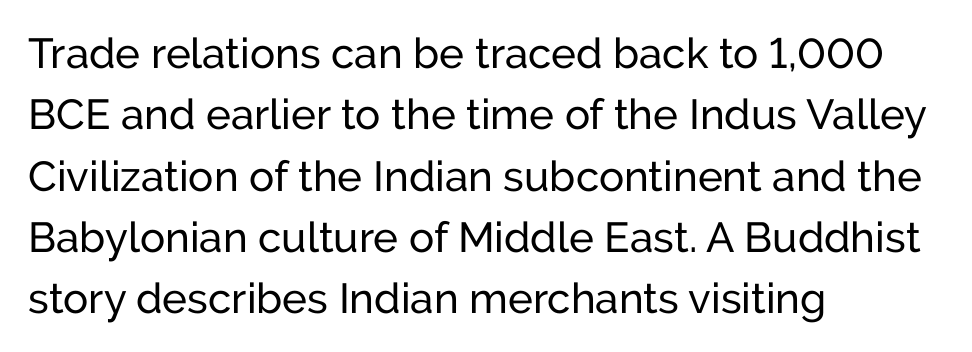
Vertical stems look standard width or narrower in stroke. The font's upright variant was chosen for this text. Regular leading. Each row of text sits above clean, open space.
